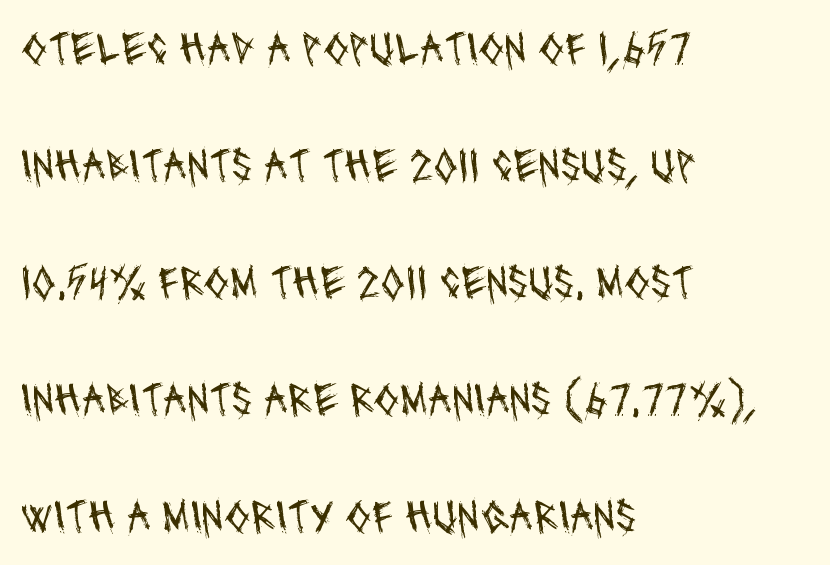
Q: Is the text bold? A: No.
Q: Is the typeface a serif or a sans-serif typeface? A: Sans-serif.
Q: Is the text underlined? A: No.
Q: How is the paragraph aligned? A: Left-aligned.
Q: Is the spacing between letters normal or unusually wide? A: Normal.
Q: Is the spacing between lines tight, normal or loose? A: Loose.
Q: Width (condensed, normal, or wide)? A: Condensed.
Q: Stroke contrast? A: Medium.
Q: x-height? A: Large.
Q: Monospaced? A: No.
